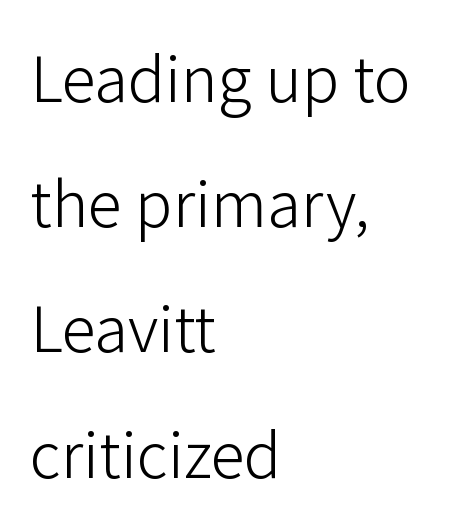
Q: Is the text bold? A: No.
Q: Is the text italic (slanted)? A: No, it is upright.
Q: Is the typeface a serif or a sans-serif typeface? A: Sans-serif.
Q: Is the text underlined? A: No.
Q: How is the paragraph aligned? A: Left-aligned.
Q: Is the spacing between letters normal or unusually wide? A: Normal.
Q: Is the spacing between lines tight, normal or loose? A: Loose.
Q: Width (condensed, normal, or wide)? A: Normal.
Q: Stroke contrast? A: Low.
Q: x-height? A: Medium.
Q: Monospaced? A: No.
